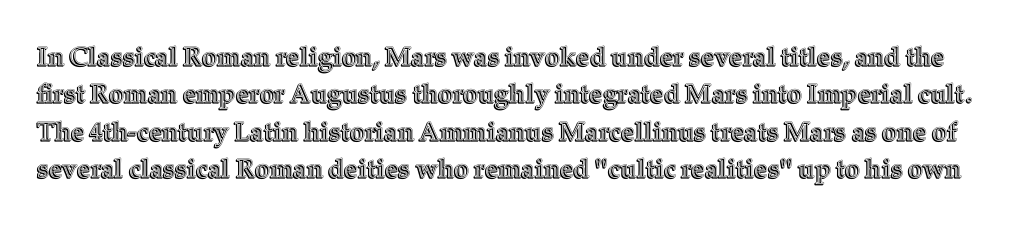
The image shows 26 px text type, upright; set normal line spacing (1.44x), normal letter spacing, not underlined.
